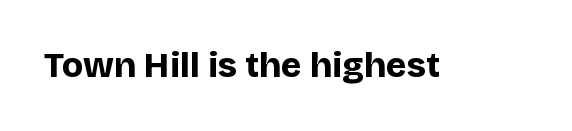
{"serif": "no", "italic": "no", "bold": "yes", "weight": "bold", "width": "normal", "stroke_contrast": "low", "x_height": "large", "monospaced": "no", "underline": "no", "letter_spacing": "normal", "letter_spacing_em": 0.0, "glyph_px": 35}
